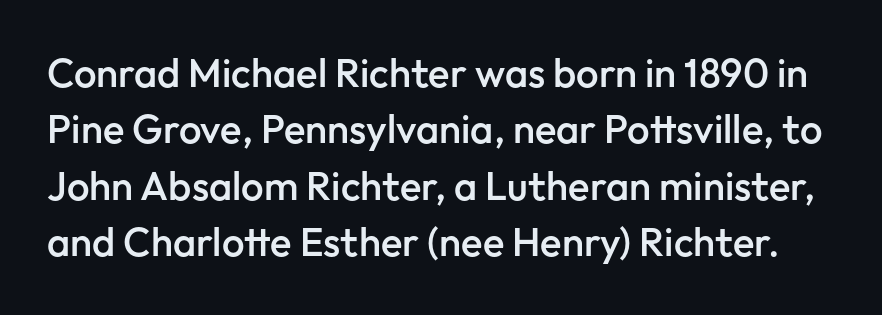
Q: Is the text bold? A: Semi-bold.
Q: Is the text italic (slanted)? A: No, it is upright.
Q: Is the typeface a serif or a sans-serif typeface? A: Sans-serif.
Q: Is the text underlined? A: No.
Q: Is the spacing between letters normal or unusually wide? A: Normal.
Q: Is the spacing between lines tight, normal or loose? A: Normal.
Q: Width (condensed, normal, or wide)? A: Normal.
Q: Stroke contrast? A: Low.
Q: x-height? A: Medium.
Q: Monospaced? A: No.
